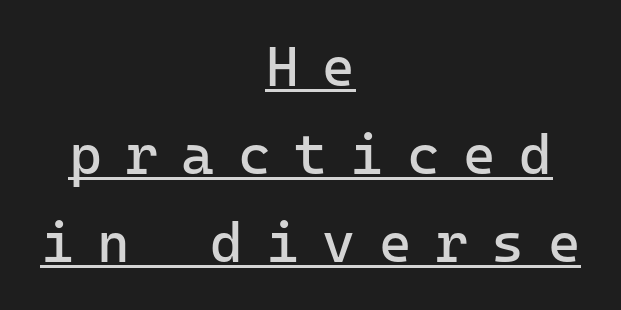
The image shows 56 px regular-weight sans-serif type, upright, monospaced; set centered, normal line spacing (1.57x), unusually wide letter spacing (+0.42 em), underlined; low stroke contrast and a medium x-height.
